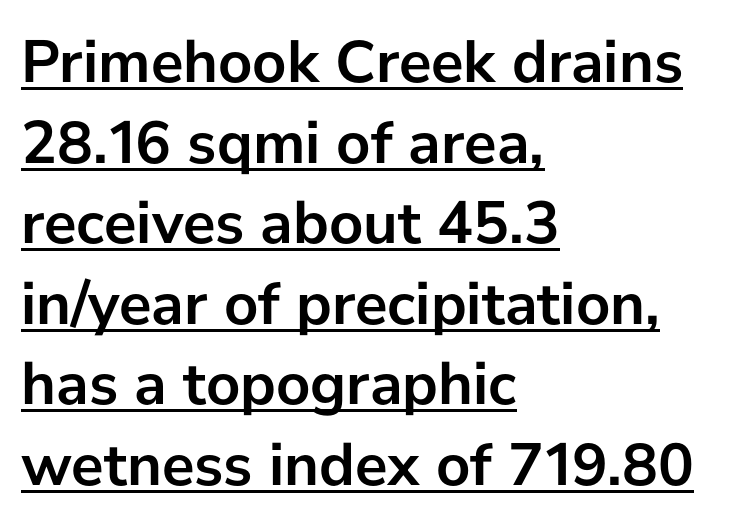
Q: Is the text bold? A: Yes.
Q: Is the text italic (slanted)? A: No, it is upright.
Q: Is the typeface a serif or a sans-serif typeface? A: Sans-serif.
Q: Is the text underlined? A: Yes.
Q: How is the paragraph aligned? A: Left-aligned.
Q: Is the spacing between letters normal or unusually wide? A: Normal.
Q: Is the spacing between lines tight, normal or loose? A: Normal.
Q: Width (condensed, normal, or wide)? A: Normal.
Q: Stroke contrast? A: Low.
Q: x-height? A: Medium.
Q: Monospaced? A: No.
